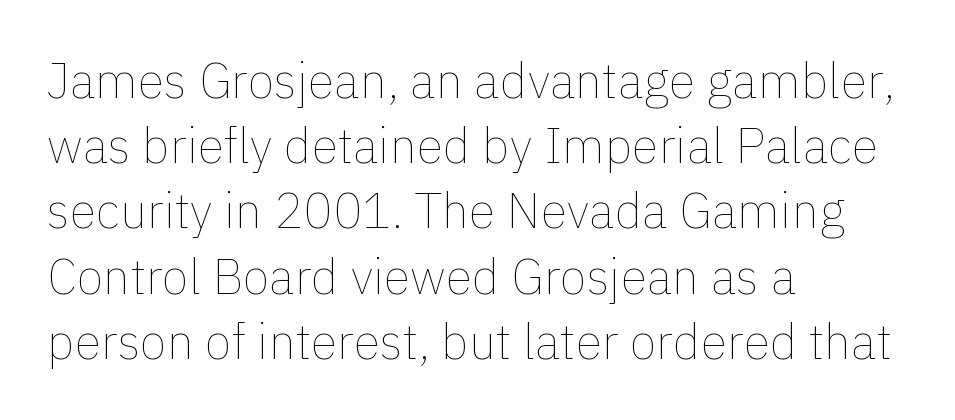
{"italic": "no", "bold": "no", "weight": "thin", "width": "normal", "x_height": "medium", "monospaced": "no", "underline": "no", "align": "left", "line_spacing": "normal", "line_spacing_ratio": 1.33, "letter_spacing": "normal", "letter_spacing_em": 0.0, "glyph_px": 49}
